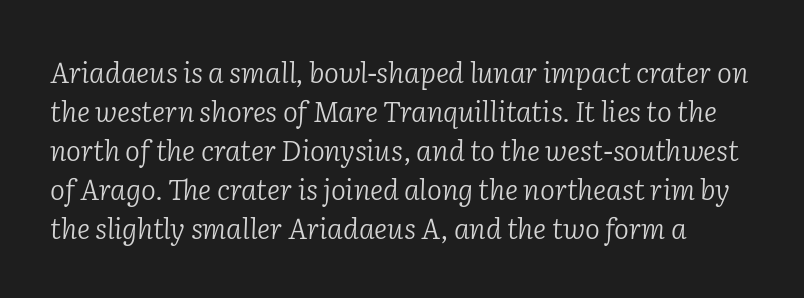
Q: Is the text bold? A: No.
Q: Is the text italic (slanted)? A: Yes, it leans right by about 2 degrees.
Q: Is the typeface a serif or a sans-serif typeface? A: Serif.
Q: Is the text underlined? A: No.
Q: Is the spacing between letters normal or unusually wide? A: Normal.
Q: Is the spacing between lines tight, normal or loose? A: Normal.
Q: Width (condensed, normal, or wide)? A: Normal.
Q: Stroke contrast? A: Low.
Q: x-height? A: Medium.
Q: Monospaced? A: No.
